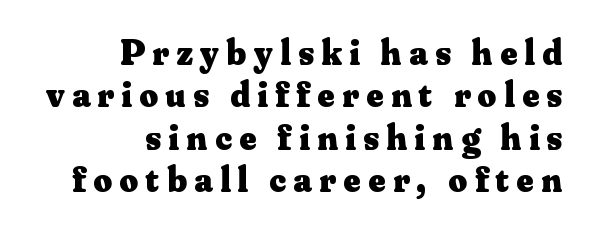
Q: Is the text bold? A: Yes.
Q: Is the text italic (slanted)? A: No, it is upright.
Q: Is the typeface a serif or a sans-serif typeface? A: Serif.
Q: Is the text underlined? A: No.
Q: How is the paragraph aligned? A: Right-aligned.
Q: Is the spacing between letters normal or unusually wide? A: Unusually wide.
Q: Width (condensed, normal, or wide)? A: Normal.
Q: Stroke contrast? A: Medium.
Q: x-height? A: Small.
Q: Monospaced? A: No.
